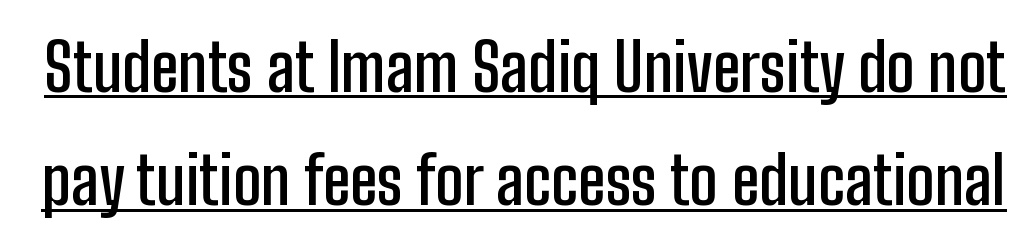
Are there feet on the stems? There aren't — it's a sans. Letter spacing: default. The passage shown is underscored from start to finish. The passage shown is typed in a proportional face where columns would drift. The letters stand upright; this is a roman face. Moderately thickened strokes mark this as semibold type.
